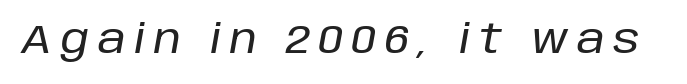
The image shows 40 px text type, italic (leaning right); set unusually wide letter spacing (+0.22 em), not underlined; low stroke contrast and a large x-height.
